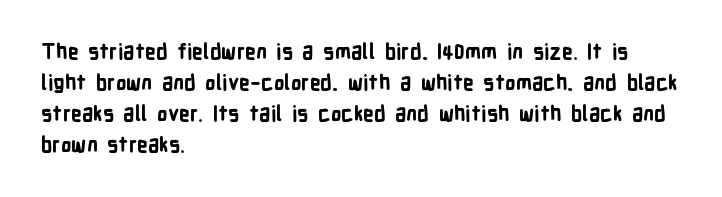
Posture: vertical. A classic flush-left, rag-right setting is used for this passage. Horizontal bands of white between lines are of average thickness. Each word holds together tightly as a unit, with standard inter-letter gaps. The font is running at its bold setting.
